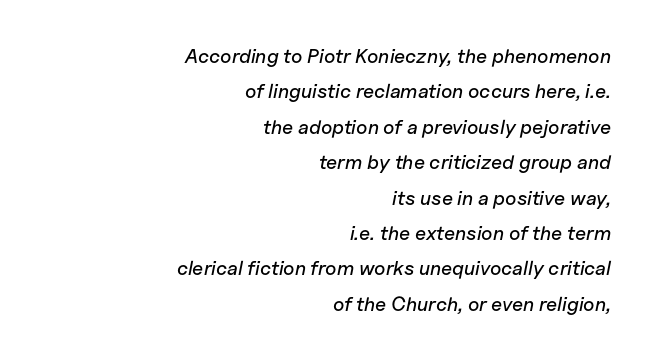
Does the copy run flush right? Yes — the right margin is perfectly even. The letters are slanted; this is an italic face. Compared with typical body copy, the letter spacing here is the same. Nobody drew a line under any word here.
